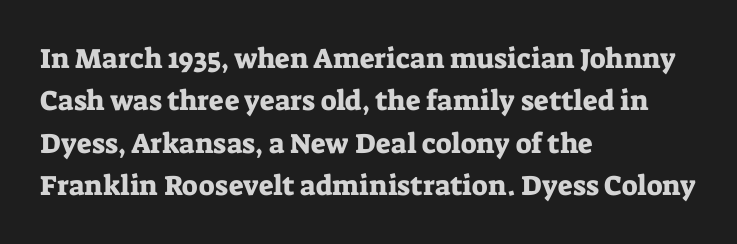
The image shows 28 px serif type, upright; set left-aligned, normal line spacing (1.51x), normal letter spacing, not underlined; low stroke contrast and a medium x-height.
